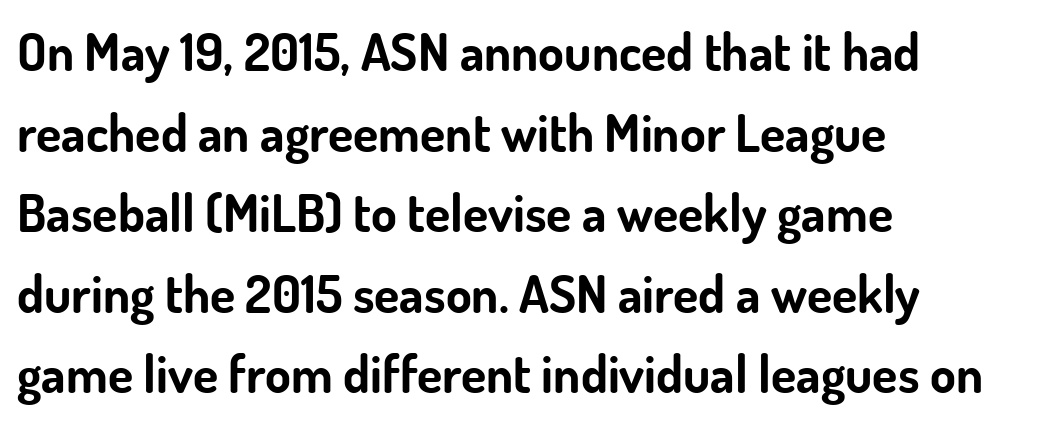
{"serif": "no", "italic": "no", "bold": "yes", "weight": "bold", "width": "normal", "stroke_contrast": "low", "x_height": "small", "monospaced": "no", "underline": "no", "align": "left", "line_spacing": "normal", "line_spacing_ratio": 1.55, "letter_spacing": "normal", "letter_spacing_em": 0.0, "glyph_px": 52}
